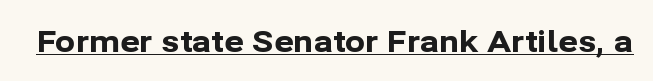
{"serif": "no", "italic": "no", "bold": "yes", "weight": "bold", "width": "normal", "stroke_contrast": "low", "x_height": "medium", "monospaced": "no", "underline": "yes", "letter_spacing": "normal", "letter_spacing_em": 0.0, "glyph_px": 30}
